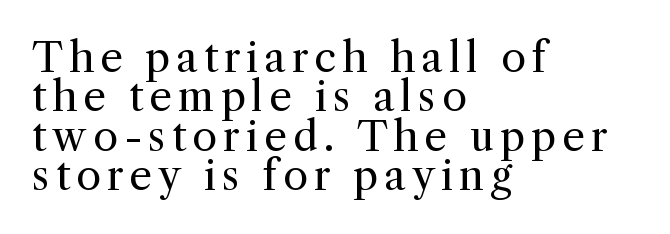
Q: Is the text bold? A: No.
Q: Is the text italic (slanted)? A: No, it is upright.
Q: Is the typeface a serif or a sans-serif typeface? A: Serif.
Q: Is the text underlined? A: No.
Q: How is the paragraph aligned? A: Left-aligned.
Q: Is the spacing between lines tight, normal or loose? A: Tight.
Q: Width (condensed, normal, or wide)? A: Normal.
Q: x-height? A: Medium.
Q: Monospaced? A: No.
